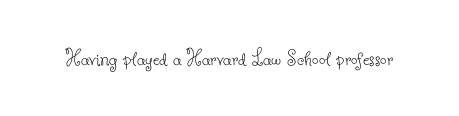
{"italic": "no", "bold": "no", "underline": "no", "letter_spacing": "normal", "letter_spacing_em": 0.0, "glyph_px": 23}
